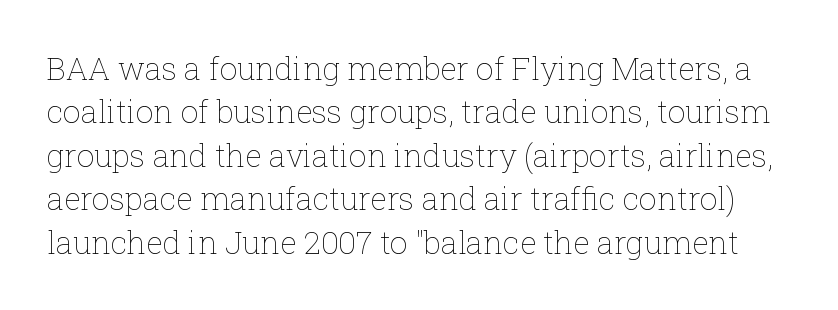
Does the leading feel generous? No, just average. The rendering keeps characters at their native spacing. Is the stroke heavy? The answer is a plain regular-or-lighter. Type without underlining. The rendering uses natural spacing where letterforms have individual widths.
